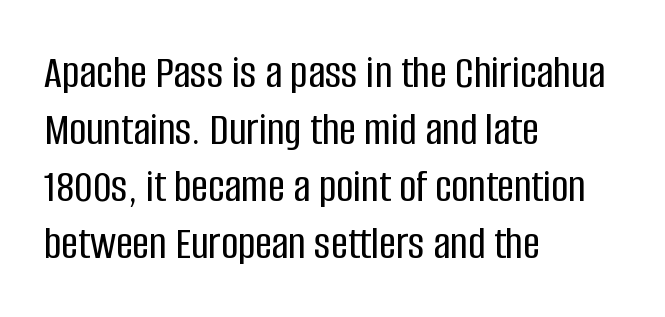
The rendering anchors every line to the left-hand side. The letters carry no serifs — their stems end cleanly without finishing strokes. The baseline area is clear. Unlike italic type, these characters show no tilt at all. Letter spacing: default. Looks like regular typesetting: each glyph gets only the width it needs.
